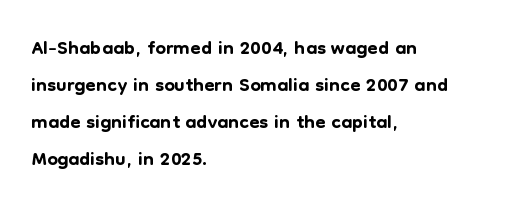
{"serif": "no", "italic": "no", "width": "normal", "stroke_contrast": "low", "x_height": "medium", "monospaced": "no", "underline": "no", "align": "left", "line_spacing_ratio": 1.23, "letter_spacing": "normal", "letter_spacing_em": 0.0, "glyph_px": 30}
